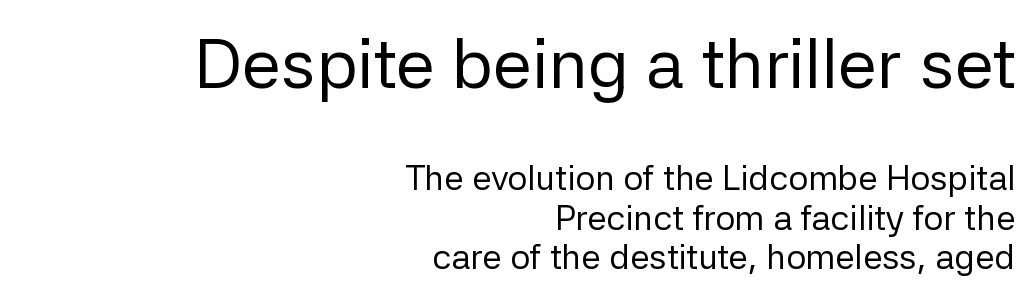
{"serif": "no", "italic": "no", "bold": "no", "weight": "regular", "width": "normal", "stroke_contrast": "low", "x_height": "medium", "monospaced": "no", "underline": "no", "align": "right", "line_spacing": "tight", "line_spacing_ratio": 1.13, "letter_spacing": "normal", "letter_spacing_em": 0.0, "larger_block": "first", "size_ratio": 2.0, "glyph_px": 70}
